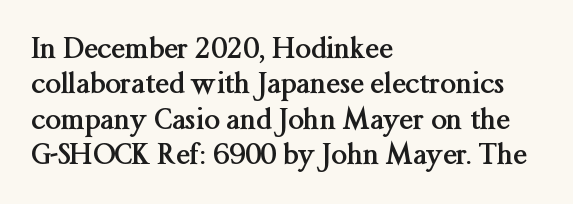
The image shows 28 px semibold serif type, upright; set left-aligned, normal line spacing (1.26x), normal letter spacing, not underlined; medium stroke contrast and a medium x-height.
